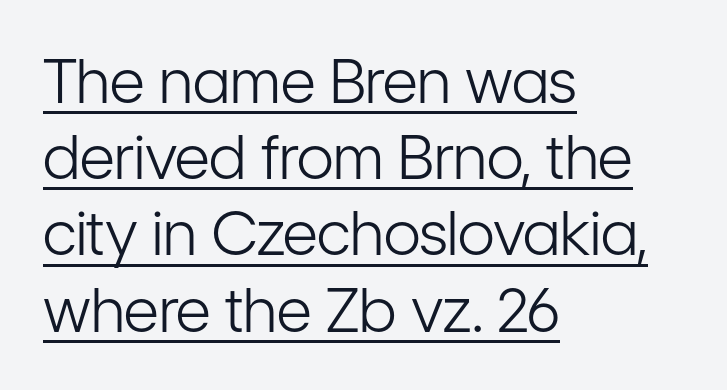
{"serif": "no", "italic": "no", "bold": "no", "weight": "light", "width": "condensed", "stroke_contrast": "low", "x_height": "medium", "monospaced": "no", "underline": "yes", "align": "left", "line_spacing": "normal", "line_spacing_ratio": 1.25, "letter_spacing": "normal", "letter_spacing_em": 0.0, "glyph_px": 61}
